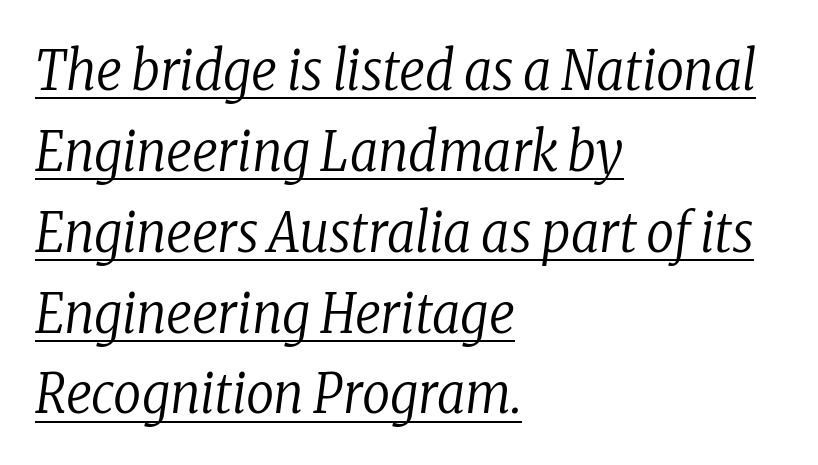
Q: Is the text bold? A: No.
Q: Is the text italic (slanted)? A: Yes, it leans right by about 8 degrees.
Q: Is the typeface a serif or a sans-serif typeface? A: Serif.
Q: Is the text underlined? A: Yes.
Q: How is the paragraph aligned? A: Left-aligned.
Q: Is the spacing between letters normal or unusually wide? A: Normal.
Q: Is the spacing between lines tight, normal or loose? A: Normal.
Q: Width (condensed, normal, or wide)? A: Condensed.
Q: Stroke contrast? A: Low.
Q: x-height? A: Medium.
Q: Monospaced? A: No.
